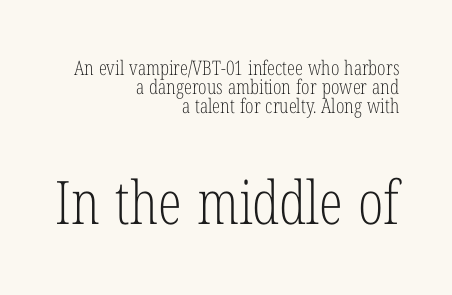
Q: Is the text bold? A: No.
Q: Is the text italic (slanted)? A: No, it is upright.
Q: Is the typeface a serif or a sans-serif typeface? A: Serif.
Q: Is the text underlined? A: No.
Q: How is the paragraph aligned? A: Right-aligned.
Q: Is the spacing between letters normal or unusually wide? A: Normal.
Q: Is the spacing between lines tight, normal or loose? A: Tight.
Q: Which block of text is set in a larger size, the first (top) or the second (bottom)? A: The second (bottom) one.
Q: Width (condensed, normal, or wide)? A: Condensed.
Q: Stroke contrast? A: Low.
Q: x-height? A: Medium.
Q: Monospaced? A: No.
